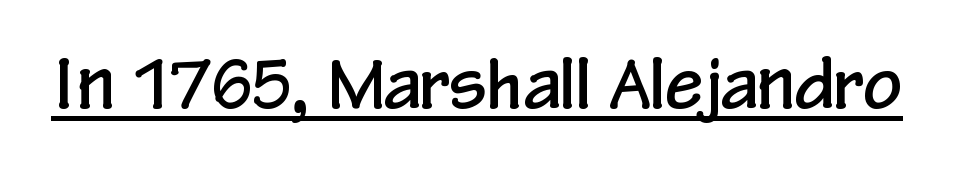
In terms of letterform style, serifs are entirely absent. Think of a printed novel: that variable character pitch is what you see here. The specimen reads as upright at a glance. The passage shown is underscored from start to finish. The letterforms sit shoulder to shoulder at normal distance.
